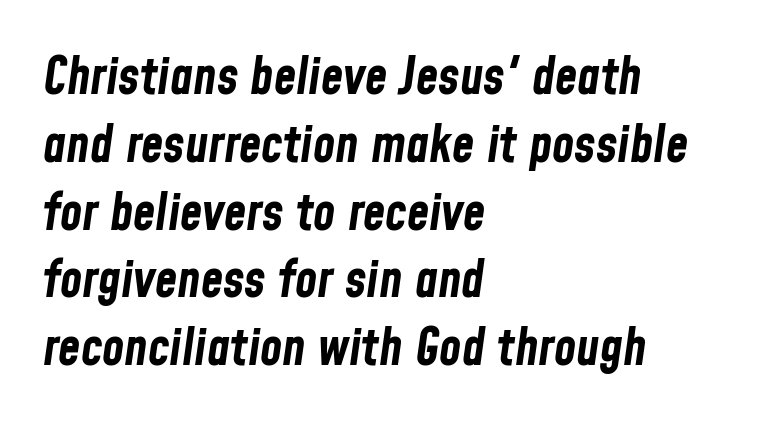
{"italic": "yes", "lean": "right", "slant_degrees": 8, "bold": "yes", "weight": "bold", "width": "condensed", "stroke_contrast": "low", "x_height": "medium", "monospaced": "no", "underline": "no", "align": "left", "line_spacing": "normal", "line_spacing_ratio": 1.33, "letter_spacing": "normal", "letter_spacing_em": 0.0, "glyph_px": 51}
